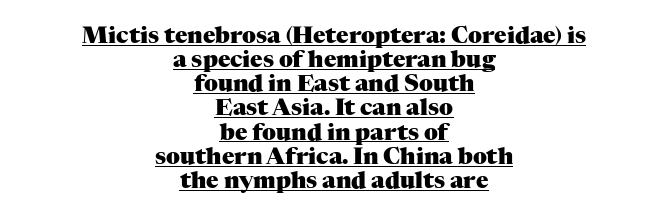
{"italic": "no", "bold": "yes", "underline": "yes", "align": "center", "line_spacing": "tight", "line_spacing_ratio": 1.05, "letter_spacing": "normal", "letter_spacing_em": 0.0, "glyph_px": 23}
